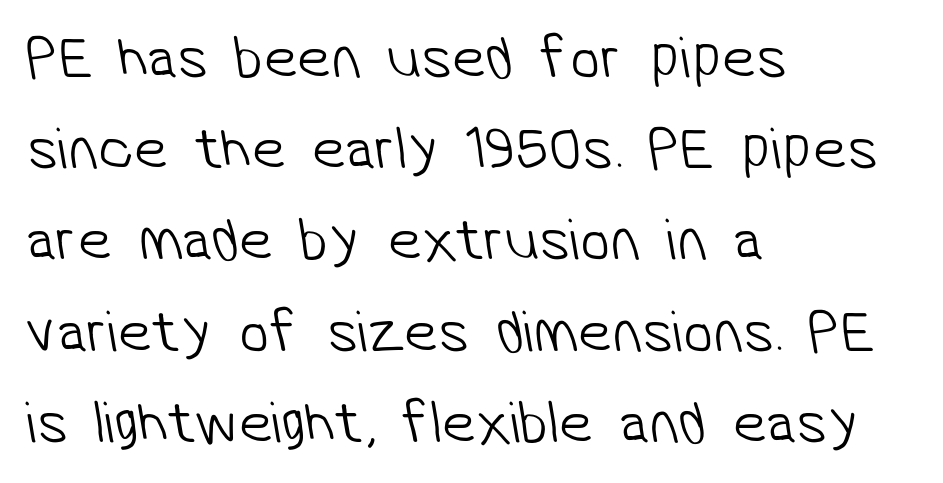
Rows of type keep a routine distance in the vertical direction. Glyph-to-glyph distance matches everyday printed text. The gap between lines stays unmarked. Typographically, this falls in the sans-serif category. Stems here are at most as thick as an everyday book face. The ragged edge is on the right, which tells us the setting is flush left.
